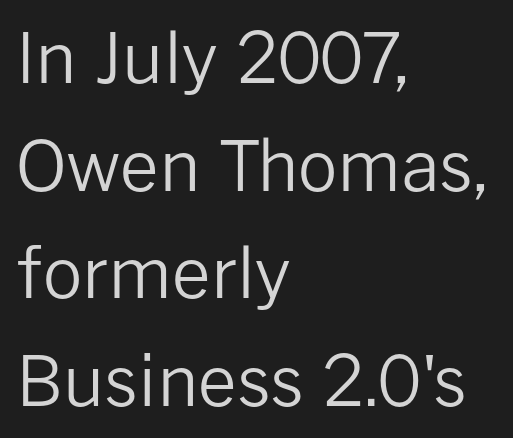
Q: Is the text bold? A: No.
Q: Is the text italic (slanted)? A: No, it is upright.
Q: Is the typeface a serif or a sans-serif typeface? A: Sans-serif.
Q: Is the text underlined? A: No.
Q: How is the paragraph aligned? A: Left-aligned.
Q: Is the spacing between letters normal or unusually wide? A: Normal.
Q: Is the spacing between lines tight, normal or loose? A: Normal.
Q: Width (condensed, normal, or wide)? A: Normal.
Q: Stroke contrast? A: Low.
Q: x-height? A: Medium.
Q: Monospaced? A: No.
